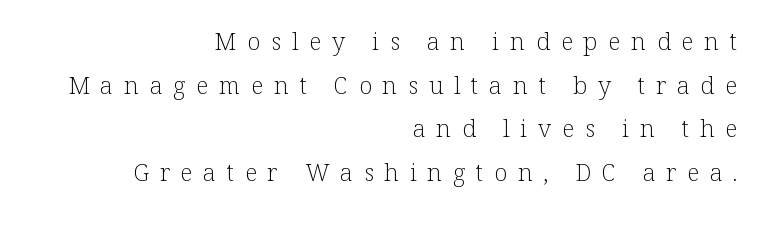
Q: Is the text bold? A: No.
Q: Is the text italic (slanted)? A: No, it is upright.
Q: Is the text underlined? A: No.
Q: How is the paragraph aligned? A: Right-aligned.
Q: Is the spacing between letters normal or unusually wide? A: Unusually wide.
